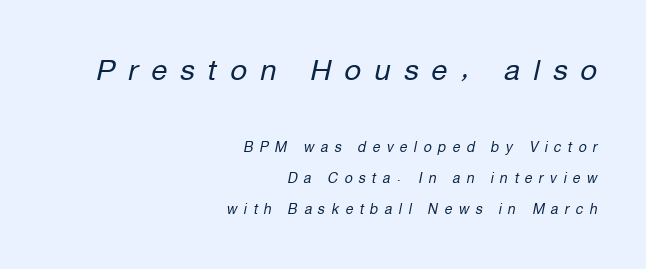
The image shows 29 px regular-weight type, italic (leaning right); set right-aligned, loose line spacing (2.23x), unusually wide letter spacing (+0.46 em), not underlined; the first (top) block is 2.07x larger; low stroke contrast and a medium x-height.
